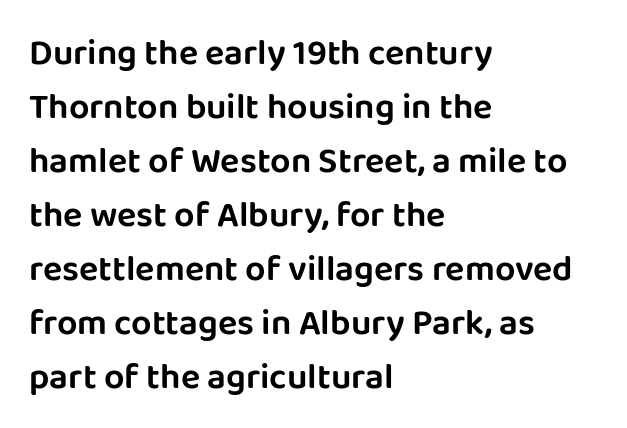
The image shows 36 px sans-serif type, upright; set left-aligned, normal line spacing (1.5x), normal letter spacing, not underlined; low stroke contrast and a large x-height.
